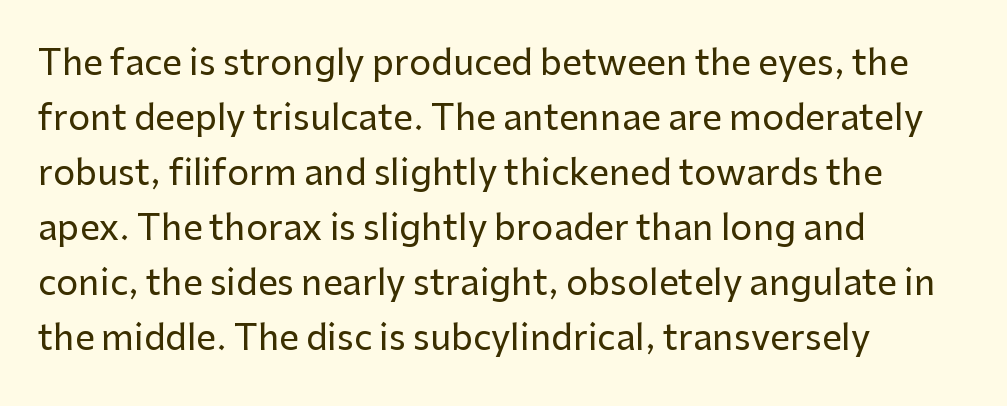
{"serif": "no", "italic": "no", "width": "normal", "stroke_contrast": "low", "x_height": "medium", "monospaced": "no", "underline": "no", "align": "left", "line_spacing": "normal", "line_spacing_ratio": 1.57, "letter_spacing": "normal", "letter_spacing_em": 0.0, "glyph_px": 35}
